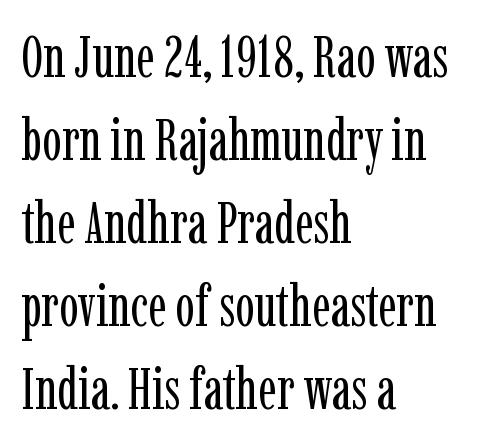
{"serif": "yes", "italic": "no", "bold": "no", "weight": "regular", "width": "condensed", "stroke_contrast": "low", "x_height": "medium", "monospaced": "no", "underline": "no", "align": "left", "line_spacing": "normal", "line_spacing_ratio": 1.43, "letter_spacing": "normal", "letter_spacing_em": 0.0, "glyph_px": 58}
